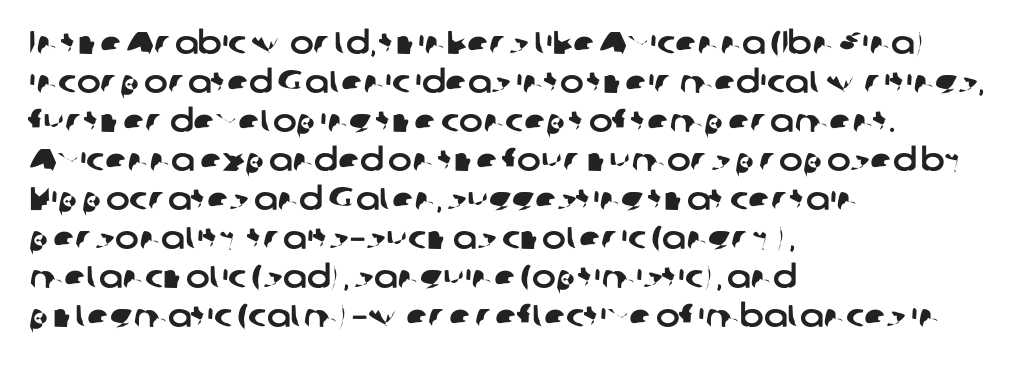
{"serif": "no", "width": "normal", "stroke_contrast": "low", "x_height": "medium", "monospaced": "no", "underline": "no", "align": "left", "line_spacing_ratio": 1.22, "letter_spacing": "normal", "letter_spacing_em": 0.0, "glyph_px": 32}
